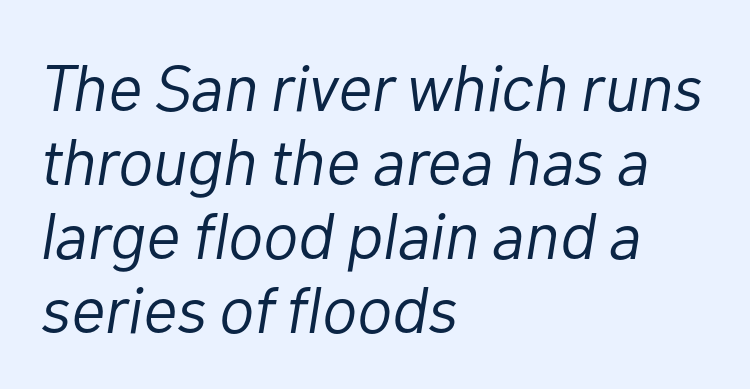
The image shows 66 px light type, italic (leaning right); set left-aligned, tight line spacing (1.12x), normal letter spacing, not underlined; low stroke contrast and a medium x-height.
